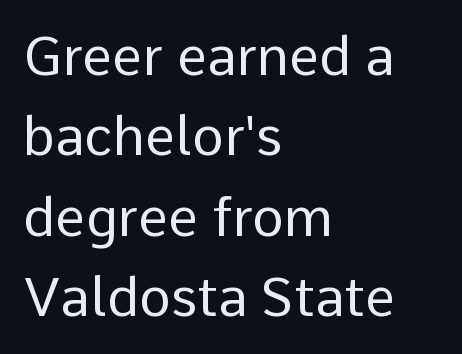
The image shows 54 px regular-weight sans-serif type, upright; set left-aligned, normal line spacing (1.49x), normal letter spacing, not underlined; low stroke contrast and a medium x-height.
